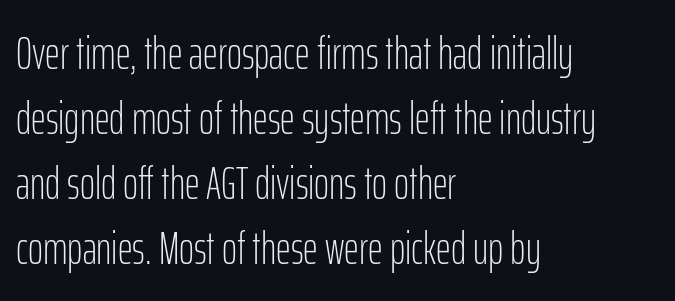
The image shows 46 px light, condensed sans-serif type, upright; set left-aligned, normal line spacing (1.41x), normal letter spacing, not underlined; low stroke contrast and a medium x-height.
